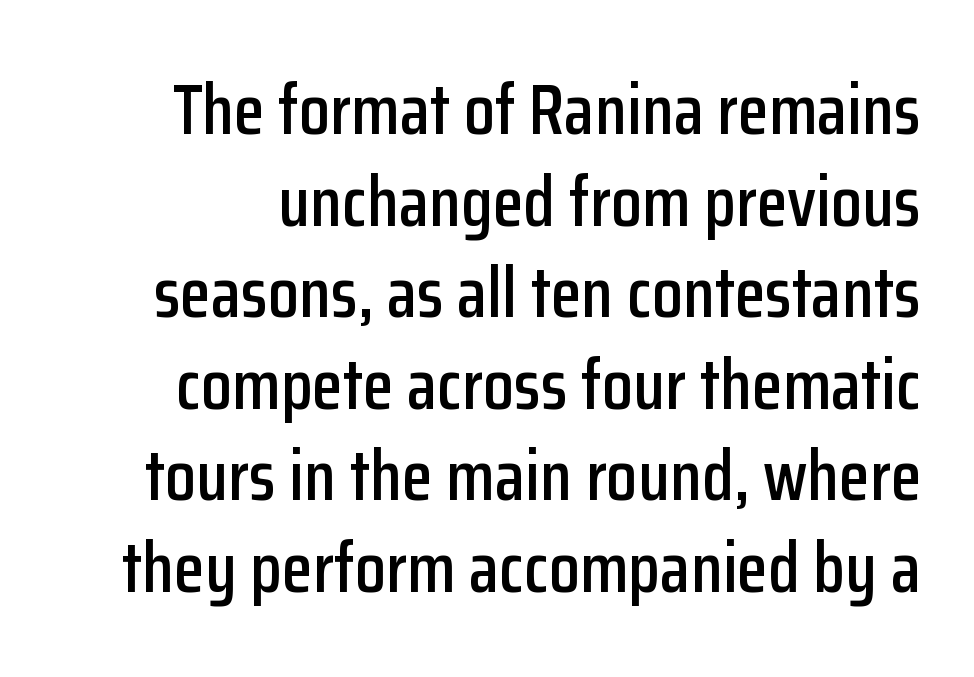
{"serif": "no", "italic": "no", "width": "condensed", "stroke_contrast": "low", "x_height": "medium", "monospaced": "no", "underline": "no", "line_spacing": "normal", "line_spacing_ratio": 1.29, "letter_spacing": "normal", "letter_spacing_em": 0.0, "glyph_px": 71}
